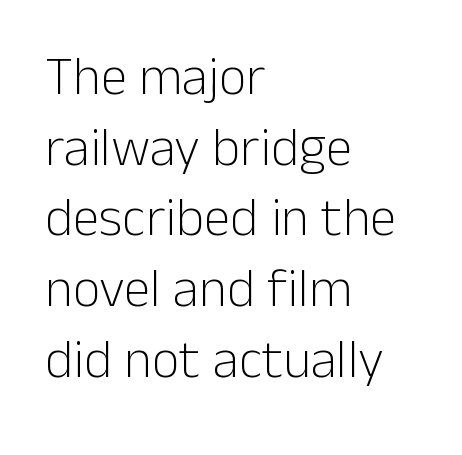
The image shows 54 px light sans-serif type, upright; set left-aligned, normal line spacing (1.31x), normal letter spacing, not underlined; low stroke contrast and a medium x-height.
